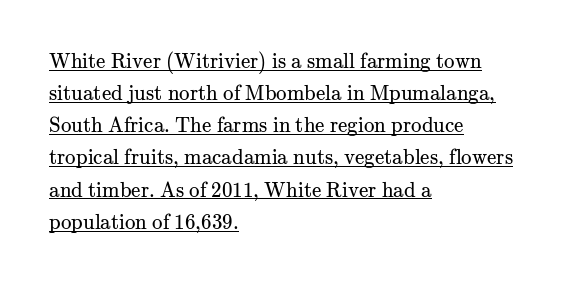
Q: Is the text bold? A: No.
Q: Is the text italic (slanted)? A: No, it is upright.
Q: Is the text underlined? A: Yes.
Q: How is the paragraph aligned? A: Left-aligned.
Q: Is the spacing between letters normal or unusually wide? A: Normal.
Q: Is the spacing between lines tight, normal or loose? A: Normal.
